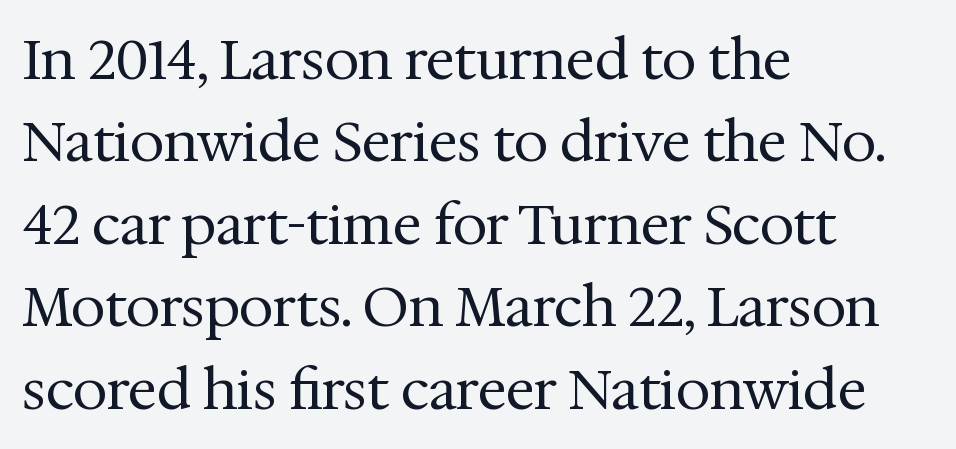
{"serif": "yes", "italic": "no", "bold": "no", "weight": "regular", "width": "normal", "stroke_contrast": "medium", "x_height": "medium", "monospaced": "no", "underline": "no", "align": "left", "line_spacing": "normal", "line_spacing_ratio": 1.5, "letter_spacing": "normal", "letter_spacing_em": 0.0, "glyph_px": 55}
